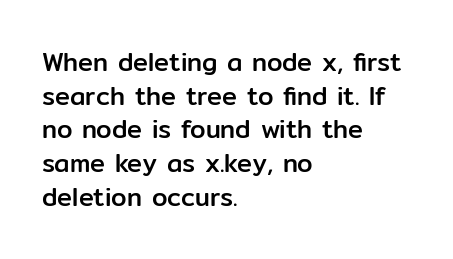
{"italic": "no", "underline": "no", "align": "left", "line_spacing": "normal", "line_spacing_ratio": 1.35, "letter_spacing": "normal", "letter_spacing_em": 0.0, "glyph_px": 25}
